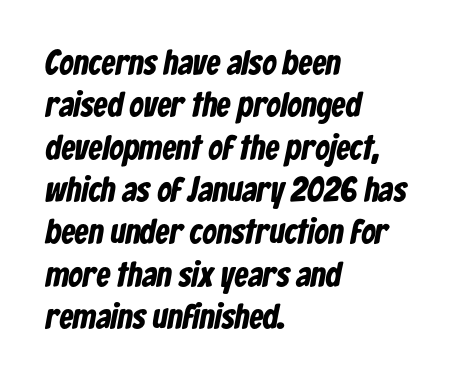
The image shows 35 px bold, condensed sans-serif type; set left-aligned, line spacing 1.21x, normal letter spacing, not underlined; low stroke contrast and a medium x-height.
